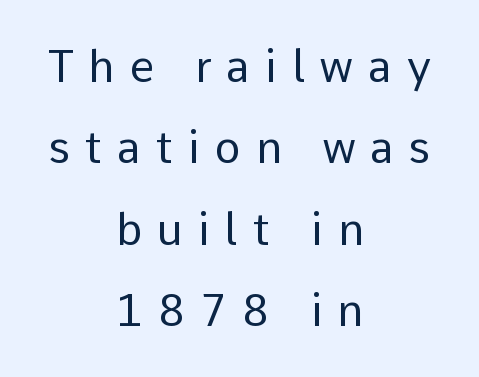
{"serif": "no", "italic": "no", "bold": "no", "weight": "regular", "width": "normal", "stroke_contrast": "low", "x_height": "medium", "monospaced": "no", "underline": "no", "align": "center", "line_spacing_ratio": 1.85, "letter_spacing": "wide", "letter_spacing_em": 0.34, "glyph_px": 44}
